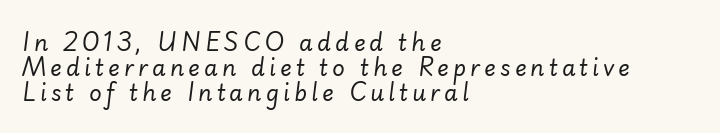
Lines of text with bare space underneath. The designer dialed line spacing down below the default. Designer's note — italics engaged. The letterforms sit at book weight or below.
